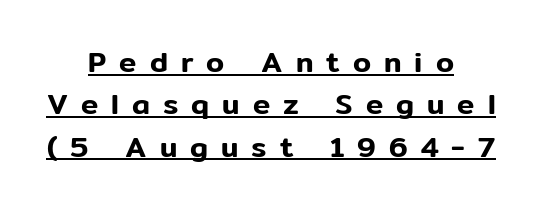
The image shows 29 px sans-serif type, upright; set centered, normal line spacing (1.46x), unusually wide letter spacing (+0.45 em), underlined; low stroke contrast and a medium x-height.
